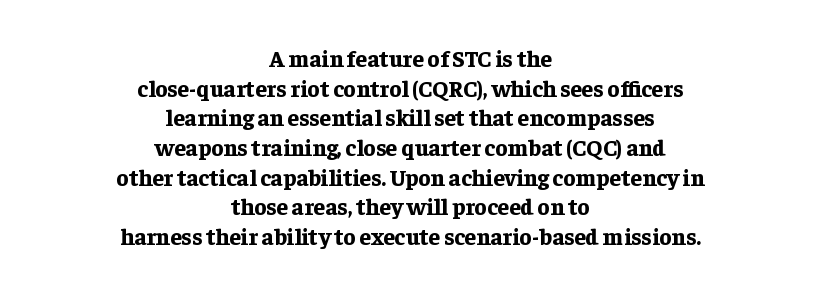
These lines sit exactly where default settings would place them. Any mark beneath the type? The region is blank. Its strokes are broad and dark, the hallmark of bold type. Ordinary non-slanted type is in use. The passage shown has conventional tracking throughout.
